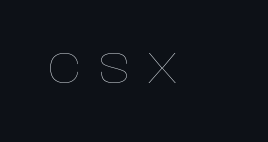
Q: Is the text bold? A: No.
Q: Is the text italic (slanted)? A: No, it is upright.
Q: Is the text underlined? A: No.
Q: Is the spacing between letters normal or unusually wide? A: Unusually wide.
Q: Width (condensed, normal, or wide)? A: Normal.
Q: Stroke contrast? A: Low.
Q: x-height? A: Large.
Q: Monospaced? A: No.
